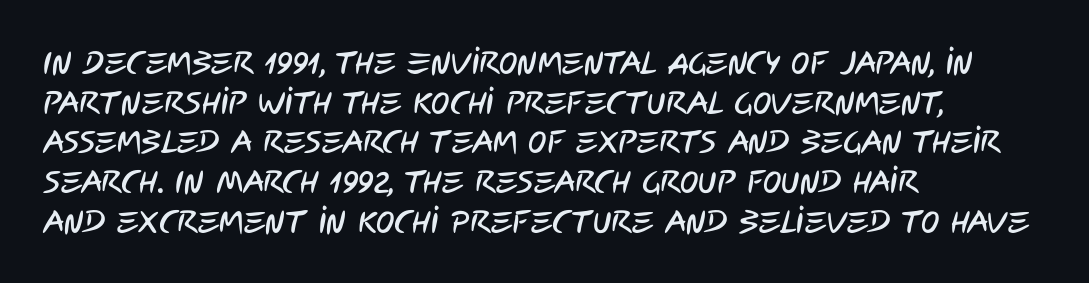
Type style note: lacks serifs. All the whitespace from short lines collects on the right. Observe the ordinary spacing: letters are neighbours, not strangers. The space between consecutive lines is moderate.
